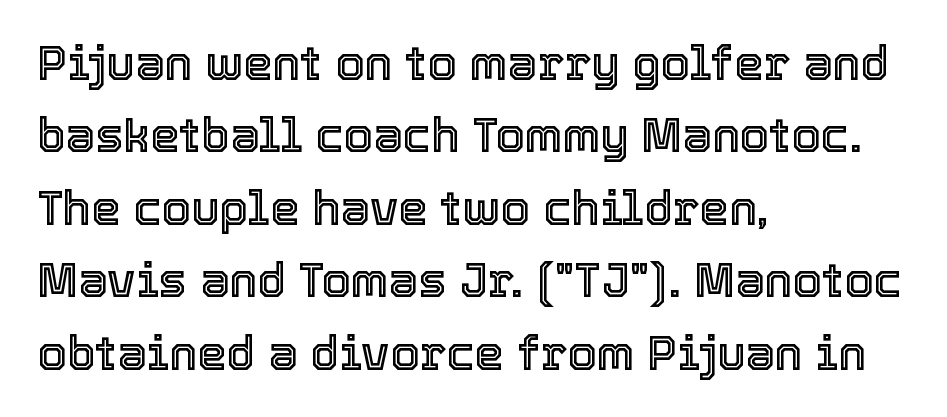
The image shows 47 px text type, upright; set left-aligned, normal line spacing (1.54x), normal letter spacing, not underlined; a medium x-height.
